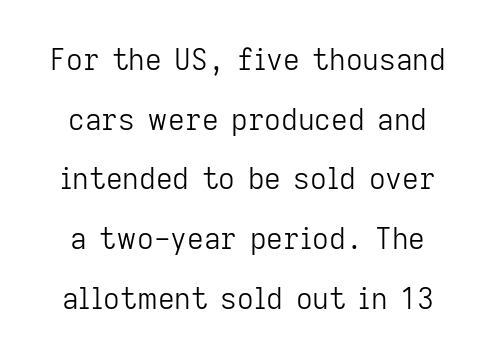
The letterforms sit shoulder to shoulder at normal distance. Each letter's strokes conclude bluntly, with no projecting serifs. Varying glyph widths throughout — classic text-font behaviour. Line spacing here is loose. Posture: upright roman.
